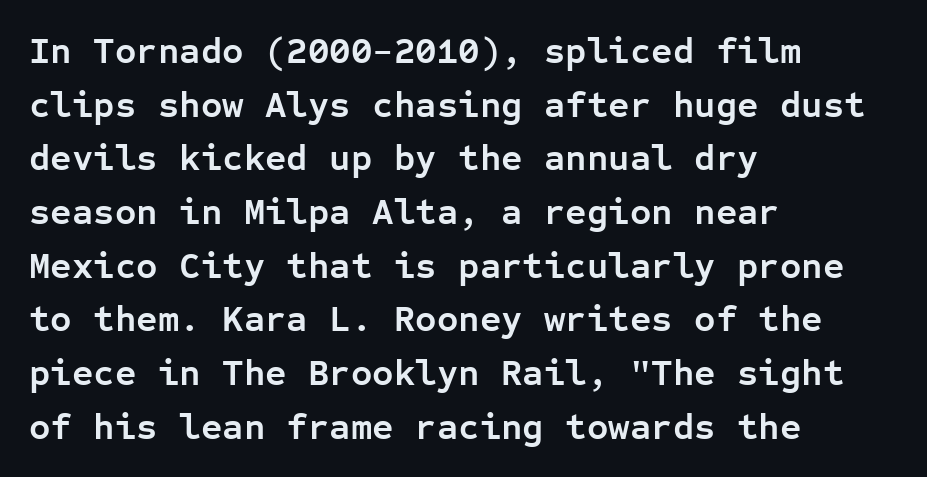
Q: Is the text bold? A: Yes.
Q: Is the text italic (slanted)? A: No, it is upright.
Q: Is the typeface a serif or a sans-serif typeface? A: Sans-serif.
Q: Is the text underlined? A: No.
Q: How is the paragraph aligned? A: Left-aligned.
Q: Is the spacing between letters normal or unusually wide? A: Normal.
Q: Is the spacing between lines tight, normal or loose? A: Normal.
Q: Width (condensed, normal, or wide)? A: Normal.
Q: Stroke contrast? A: Low.
Q: x-height? A: Medium.
Q: Monospaced? A: Yes.
